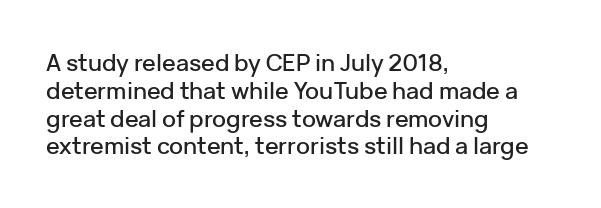
Q: Is the text italic (slanted)? A: No, it is upright.
Q: Is the text underlined? A: No.
Q: How is the paragraph aligned? A: Left-aligned.
Q: Is the spacing between letters normal or unusually wide? A: Normal.
